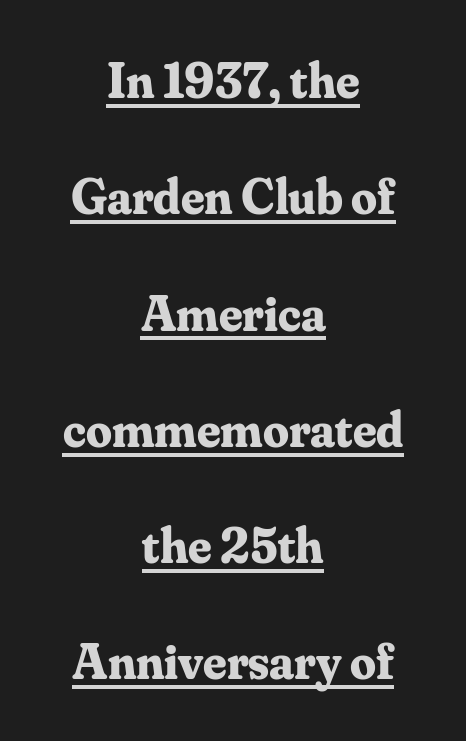
Q: Is the text bold? A: Yes.
Q: Is the text italic (slanted)? A: No, it is upright.
Q: Is the typeface a serif or a sans-serif typeface? A: Serif.
Q: Is the text underlined? A: Yes.
Q: How is the paragraph aligned? A: Centered.
Q: Is the spacing between letters normal or unusually wide? A: Normal.
Q: Is the spacing between lines tight, normal or loose? A: Loose.
Q: Width (condensed, normal, or wide)? A: Normal.
Q: Stroke contrast? A: Medium.
Q: x-height? A: Small.
Q: Monospaced? A: No.
